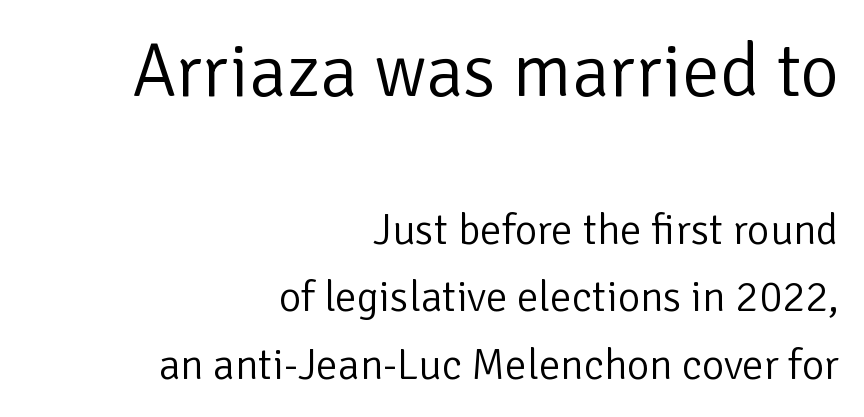
Q: Is the text bold? A: No.
Q: Is the text italic (slanted)? A: No, it is upright.
Q: Is the typeface a serif or a sans-serif typeface? A: Sans-serif.
Q: Is the text underlined? A: No.
Q: How is the paragraph aligned? A: Right-aligned.
Q: Is the spacing between letters normal or unusually wide? A: Normal.
Q: Is the spacing between lines tight, normal or loose? A: Normal.
Q: Which block of text is set in a larger size, the first (top) or the second (bottom)? A: The first (top) one.
Q: Width (condensed, normal, or wide)? A: Normal.
Q: Stroke contrast? A: Low.
Q: x-height? A: Medium.
Q: Monospaced? A: No.
